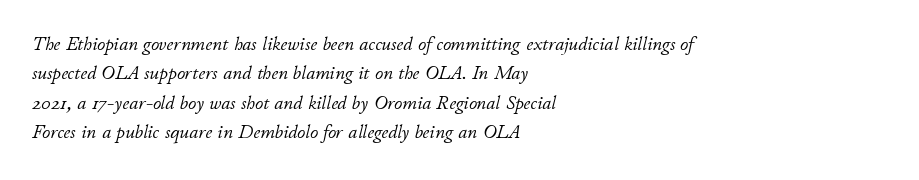
{"italic": "yes", "lean": "right", "slant_degrees": 11, "bold": "no", "underline": "no", "align": "left", "line_spacing": "normal", "line_spacing_ratio": 1.47, "letter_spacing": "normal", "letter_spacing_em": 0.0, "glyph_px": 20}
